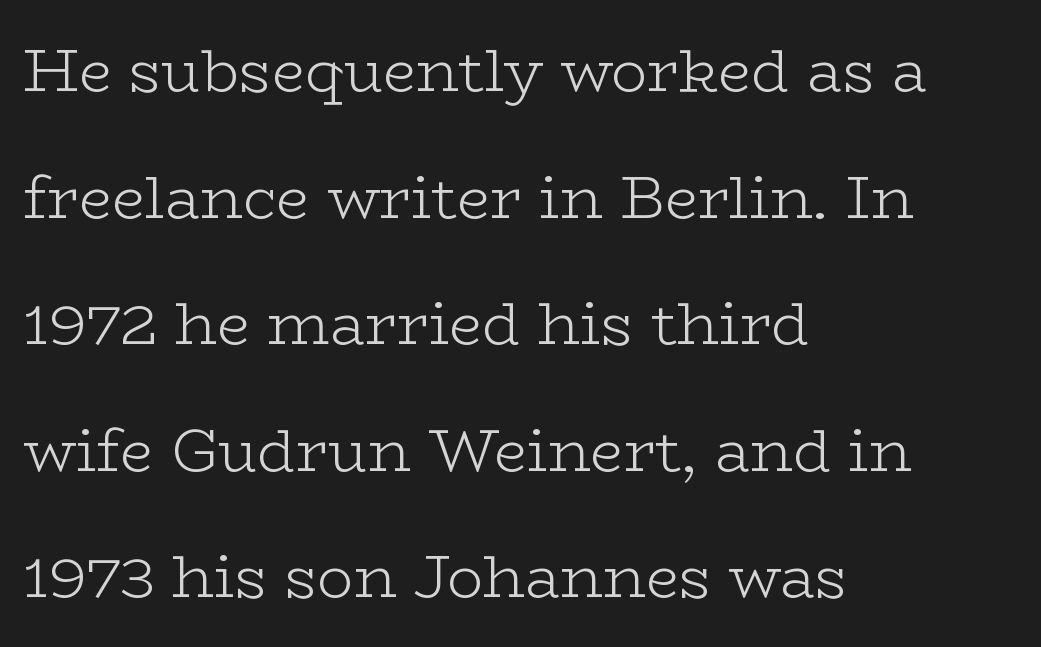
Q: Is the text bold? A: No.
Q: Is the text italic (slanted)? A: No, it is upright.
Q: Is the typeface a serif or a sans-serif typeface? A: Serif.
Q: Is the text underlined? A: No.
Q: How is the paragraph aligned? A: Left-aligned.
Q: Is the spacing between letters normal or unusually wide? A: Normal.
Q: Is the spacing between lines tight, normal or loose? A: Loose.
Q: Width (condensed, normal, or wide)? A: Wide.
Q: Stroke contrast? A: Low.
Q: x-height? A: Medium.
Q: Monospaced? A: No.
